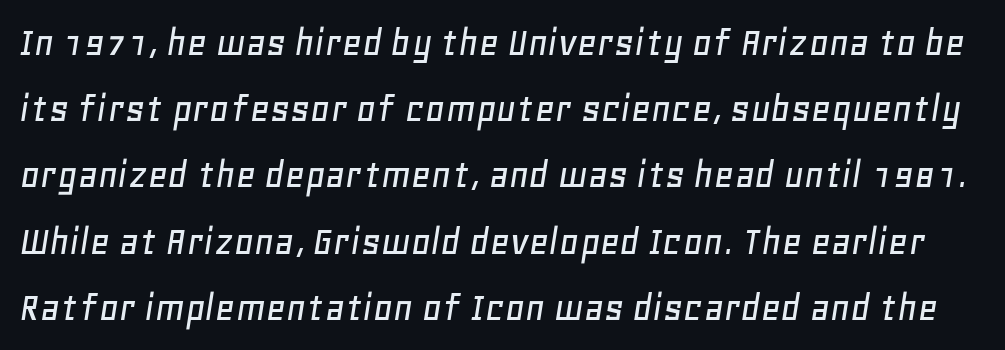
Q: Is the text italic (slanted)? A: Yes, it leans right by about 11 degrees.
Q: Is the text underlined? A: No.
Q: Is the spacing between letters normal or unusually wide? A: Normal.
Q: Is the spacing between lines tight, normal or loose? A: Normal.
Q: Width (condensed, normal, or wide)? A: Normal.
Q: Stroke contrast? A: Low.
Q: x-height? A: Large.
Q: Monospaced? A: No.
